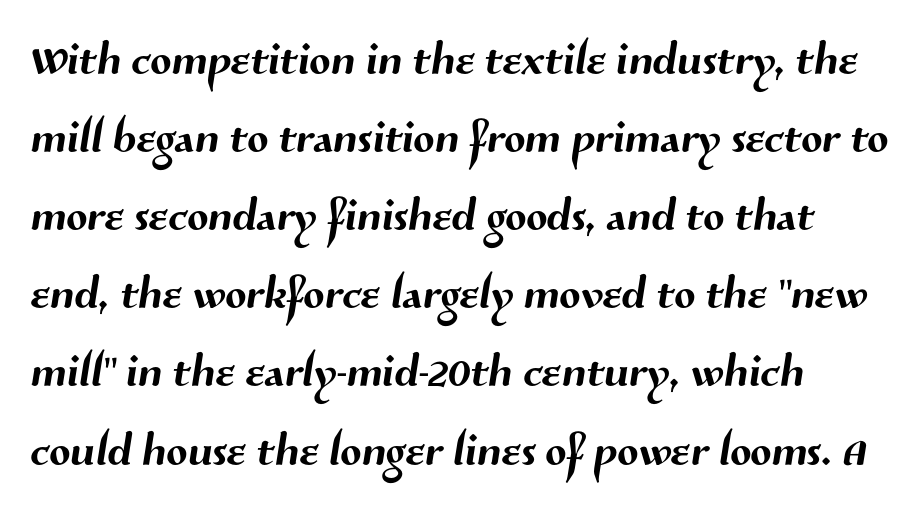
Q: Is the typeface a serif or a sans-serif typeface? A: Sans-serif.
Q: Is the text underlined? A: No.
Q: Is the spacing between letters normal or unusually wide? A: Normal.
Q: Is the spacing between lines tight, normal or loose? A: Normal.
Q: Width (condensed, normal, or wide)? A: Normal.
Q: Stroke contrast? A: Medium.
Q: x-height? A: Medium.
Q: Monospaced? A: No.
